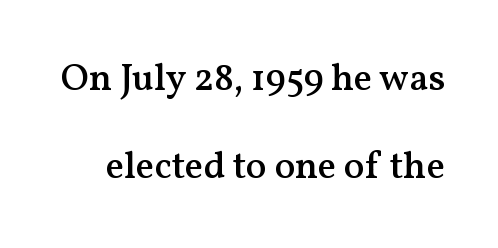
Q: Is the text bold? A: Semi-bold.
Q: Is the text italic (slanted)? A: No, it is upright.
Q: Is the typeface a serif or a sans-serif typeface? A: Serif.
Q: Is the text underlined? A: No.
Q: Is the spacing between letters normal or unusually wide? A: Normal.
Q: Is the spacing between lines tight, normal or loose? A: Loose.
Q: Width (condensed, normal, or wide)? A: Normal.
Q: Stroke contrast? A: Medium.
Q: x-height? A: Medium.
Q: Monospaced? A: No.
